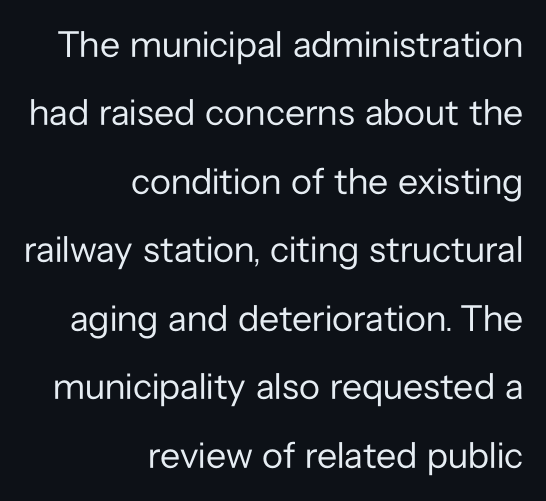
The image shows 37 px regular-weight sans-serif type, upright; set right-aligned, line spacing 1.85x, normal letter spacing, not underlined; low stroke contrast and a medium x-height.
